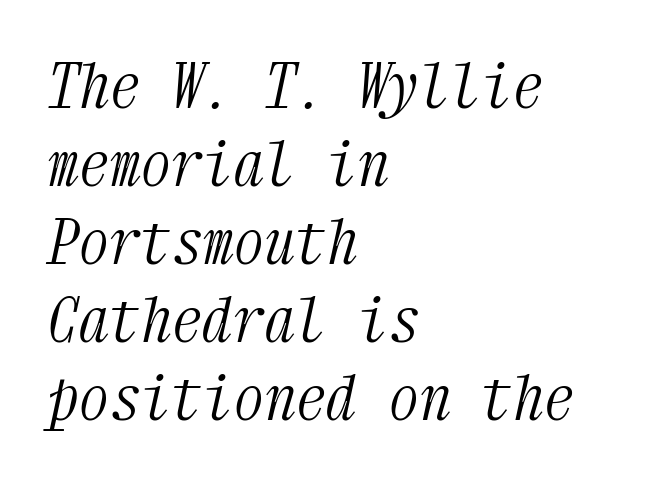
{"serif": "yes", "italic": "yes", "lean": "right", "slant_degrees": 12, "bold": "no", "weight": "light", "width": "condensed", "stroke_contrast": "medium", "x_height": "medium", "monospaced": "yes", "underline": "no", "align": "left", "line_spacing": "normal", "line_spacing_ratio": 1.26, "letter_spacing": "normal", "letter_spacing_em": 0.0, "glyph_px": 62}
